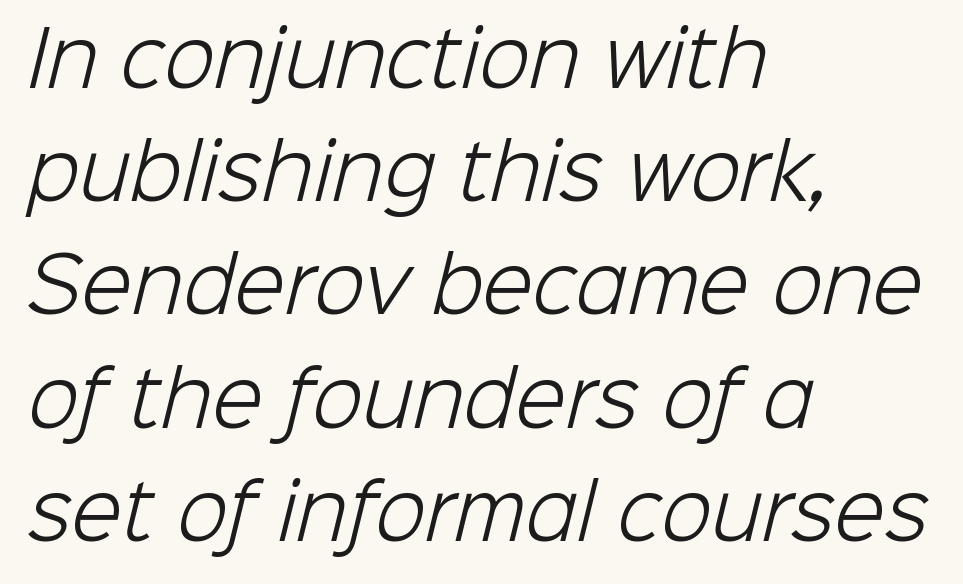
Q: Is the text bold? A: No.
Q: Is the typeface a serif or a sans-serif typeface? A: Sans-serif.
Q: Is the text underlined? A: No.
Q: How is the paragraph aligned? A: Left-aligned.
Q: Is the spacing between letters normal or unusually wide? A: Normal.
Q: Is the spacing between lines tight, normal or loose? A: Normal.
Q: Width (condensed, normal, or wide)? A: Normal.
Q: Stroke contrast? A: Low.
Q: x-height? A: Medium.
Q: Monospaced? A: No.
